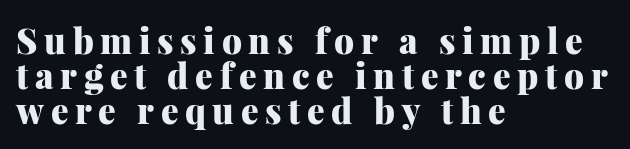
{"serif": "yes", "italic": "no", "bold": "yes", "weight": "heavy", "width": "normal", "stroke_contrast": "medium", "x_height": "medium", "monospaced": "no", "underline": "no", "align": "left", "line_spacing": "tight", "line_spacing_ratio": 1.0, "glyph_px": 35}
